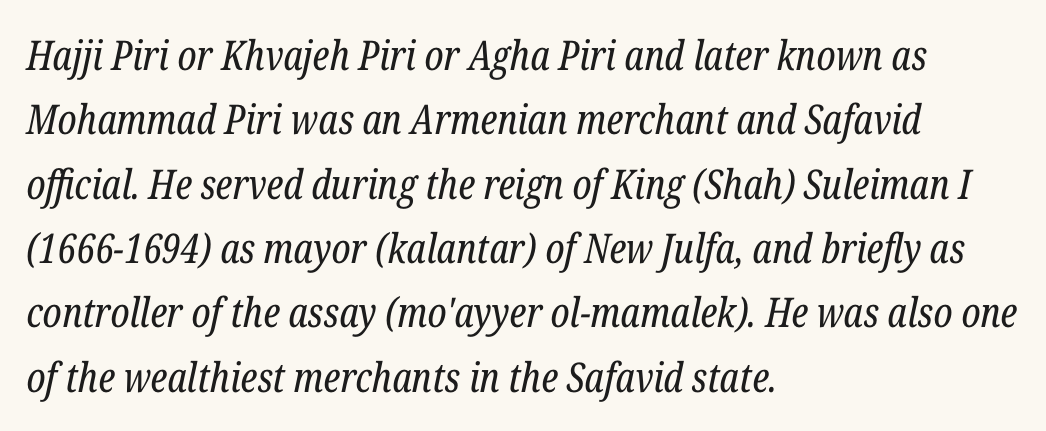
The image shows 41 px regular-weight, condensed serif type, italic (leaning right); set left-aligned, normal line spacing (1.57x), normal letter spacing, not underlined; low stroke contrast and a medium x-height.
